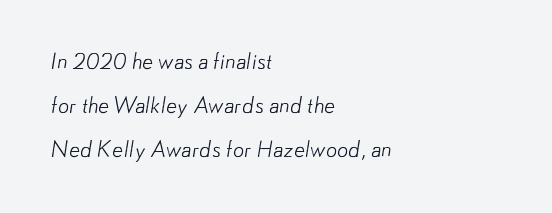
The image shows 22 px text type; set left-aligned, loose line spacing (1.99x), normal letter spacing, not underlined.
